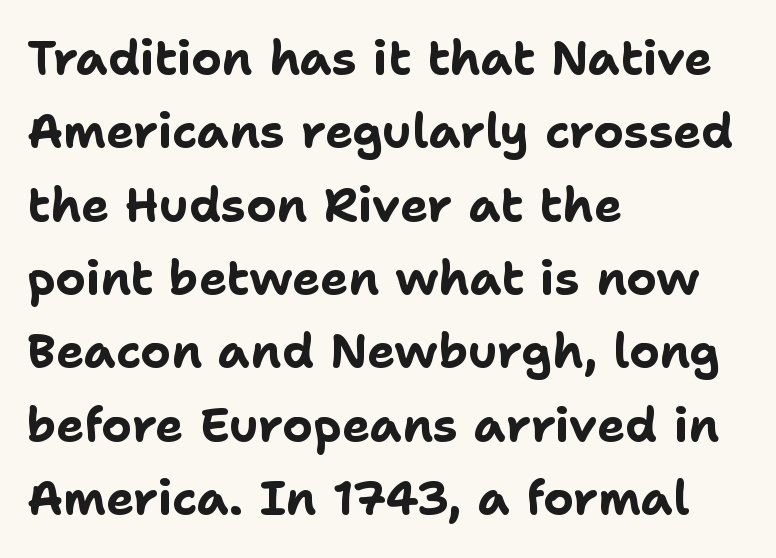
The image shows 47 px bold sans-serif type, upright; set left-aligned, normal line spacing (1.56x), normal letter spacing, not underlined; low stroke contrast and a medium x-height.
